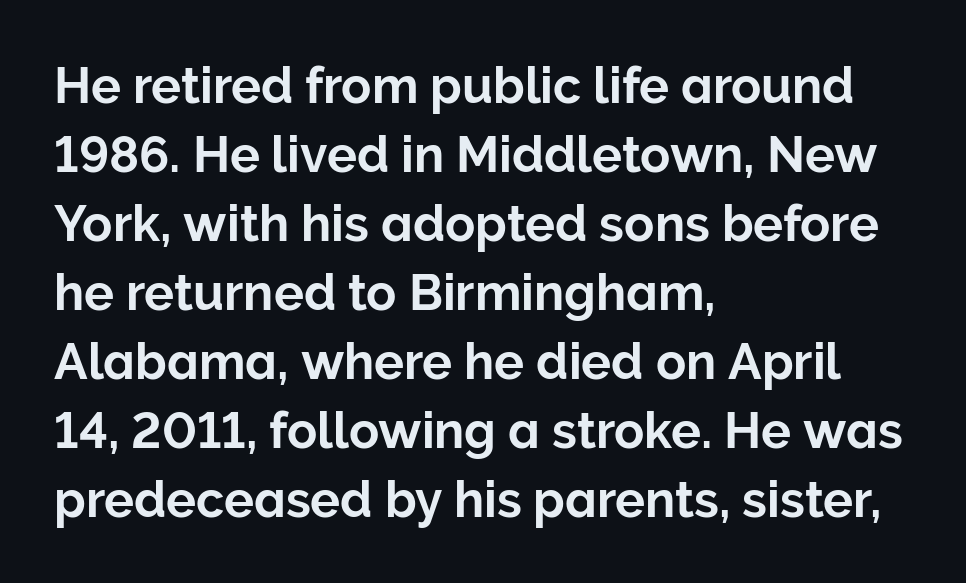
Does the type have serifs? No, each stem ends abruptly. Plain, unruled lines of type. Short and long lines alike share a common starting point at left. This sample keeps an unexceptional amount of space between lines. Tracking value appears to be zero — textbook default spacing.
